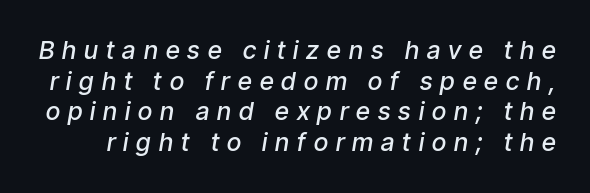
The image shows 25 px text type, italic (leaning right); set line spacing 1.23x, unusually wide letter spacing (+0.32 em), not underlined.
